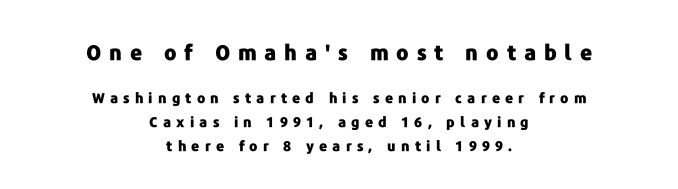
{"italic": "no", "bold": "yes", "underline": "no", "align": "center", "line_spacing": "normal", "line_spacing_ratio": 1.69, "letter_spacing": "wide", "letter_spacing_em": 0.37, "larger_block": "first", "size_ratio": 1.5, "glyph_px": 21}
